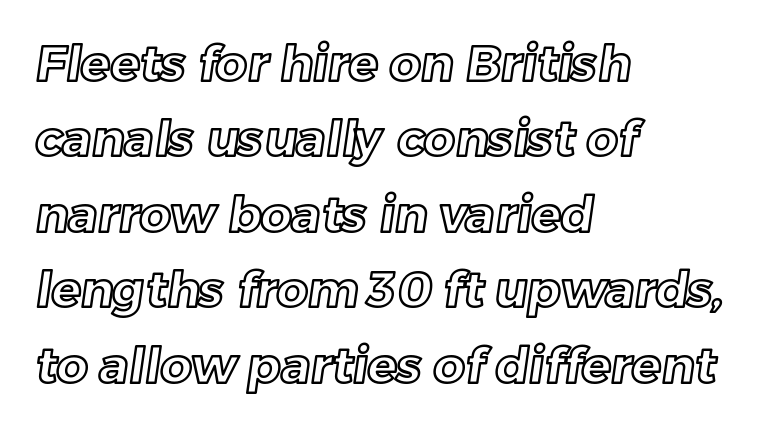
The image shows 49 px text type; set left-aligned, normal line spacing (1.54x), normal letter spacing, not underlined; a medium x-height.
